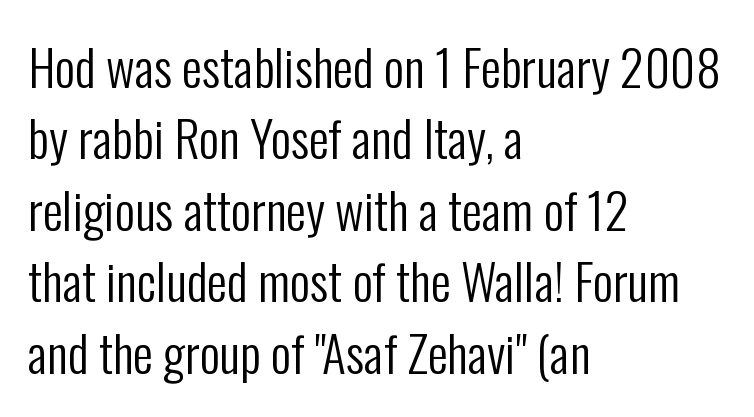
The image shows 50 px regular-weight, condensed sans-serif type, upright; set left-aligned, normal line spacing (1.43x), normal letter spacing, not underlined; low stroke contrast and a medium x-height.
